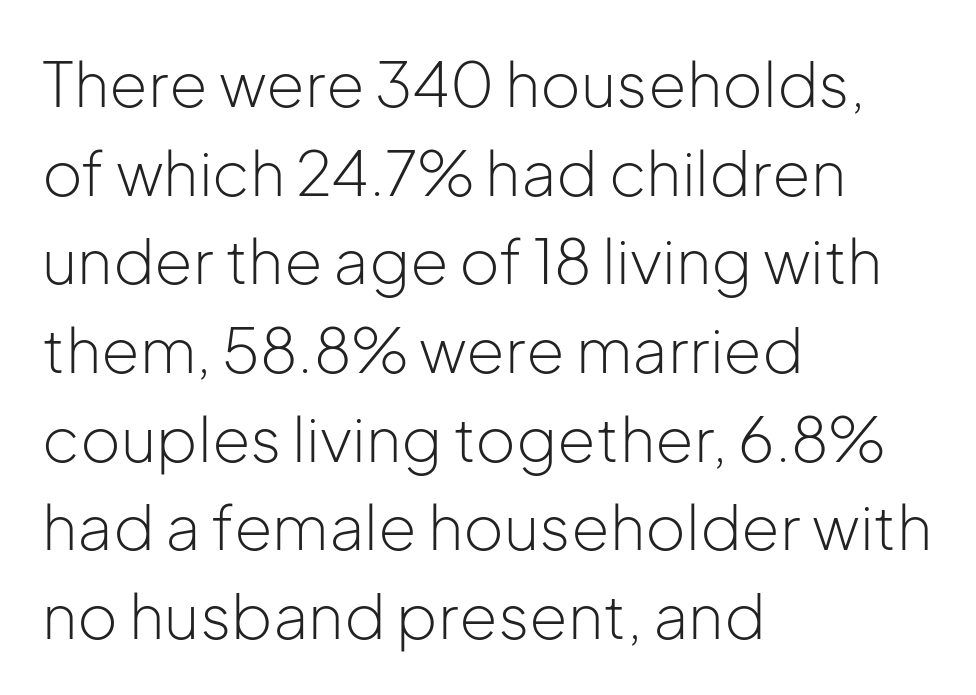
The image shows 62 px light sans-serif type, upright; set left-aligned, normal line spacing (1.43x), normal letter spacing, not underlined; low stroke contrast and a medium x-height.
